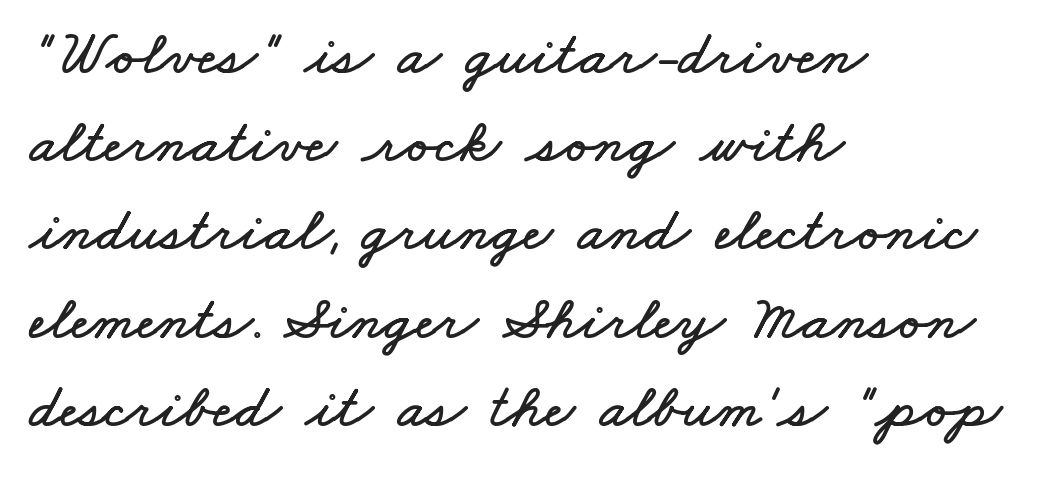
The image shows 63 px wide type; set left-aligned, normal line spacing (1.4x), normal letter spacing, not underlined; low stroke contrast and a small x-height.
